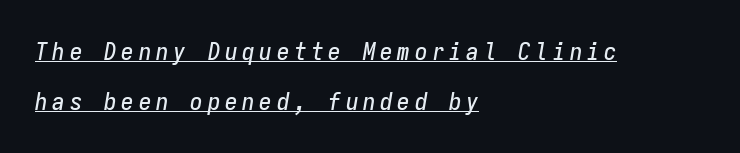
{"italic": "yes", "lean": "right", "slant_degrees": 9, "underline": "yes", "align": "left", "line_spacing": "loose", "line_spacing_ratio": 1.99, "glyph_px": 25}
